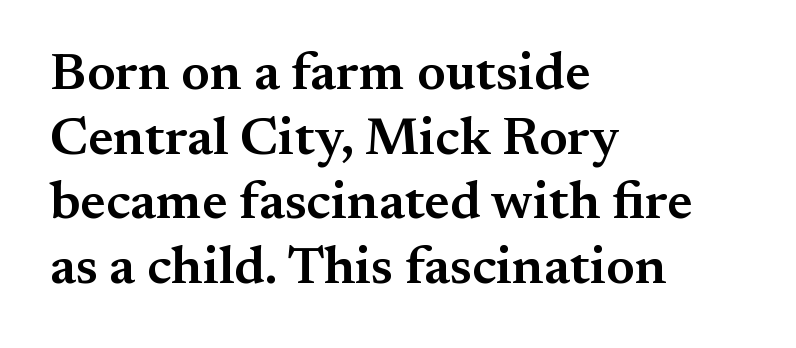
The image shows 53 px semibold serif type, upright; set left-aligned, line spacing 1.22x, normal letter spacing, not underlined; medium stroke contrast and a small x-height.
